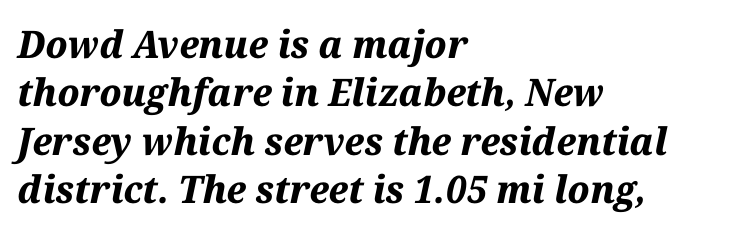
Q: Is the text bold? A: Yes.
Q: Is the text italic (slanted)? A: Yes, it leans right by about 12 degrees.
Q: Is the text underlined? A: No.
Q: How is the paragraph aligned? A: Left-aligned.
Q: Is the spacing between letters normal or unusually wide? A: Normal.
Q: Is the spacing between lines tight, normal or loose? A: Normal.
Q: Width (condensed, normal, or wide)? A: Normal.
Q: Stroke contrast? A: Medium.
Q: x-height? A: Medium.
Q: Monospaced? A: No.
